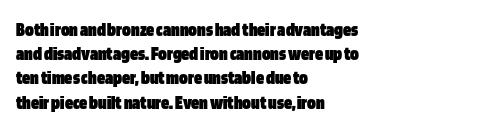
The image shows 20 px bold type, upright; set left-aligned, line spacing 1.21x, normal letter spacing, not underlined.
